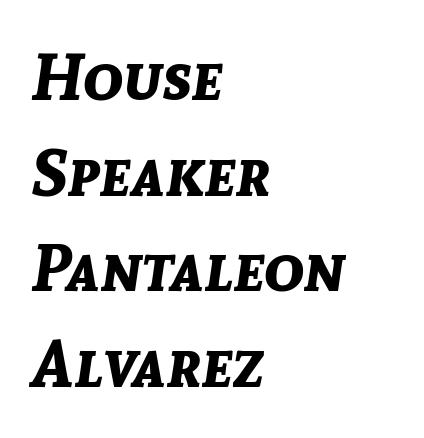
{"italic": "yes", "lean": "right", "slant_degrees": 8, "bold": "yes", "weight": "bold", "width": "normal", "stroke_contrast": "low", "x_height": "medium", "monospaced": "no", "underline": "no", "align": "left", "line_spacing": "normal", "line_spacing_ratio": 1.45, "letter_spacing": "normal", "letter_spacing_em": 0.0, "glyph_px": 66}
